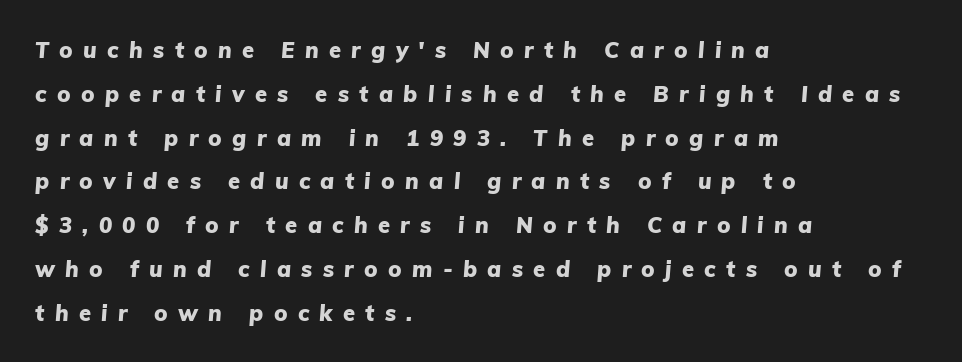
Q: Is the text bold? A: Yes.
Q: Is the text italic (slanted)? A: Yes, it leans right by about 5 degrees.
Q: Is the text underlined? A: No.
Q: How is the paragraph aligned? A: Left-aligned.
Q: Is the spacing between letters normal or unusually wide? A: Unusually wide.
Q: Is the spacing between lines tight, normal or loose? A: Loose.
